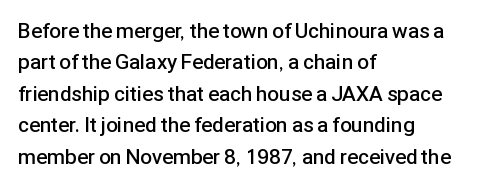
The glyphs have the mass of a demibold cut, below bold. The compositor pushed each line to the left boundary. The passage shown is not underscored anywhere. Caption: standard tracking, unaltered. Reading down the column, the eye jumps a familiar distance to each next line. The axis of the letterforms is exactly vertical.
